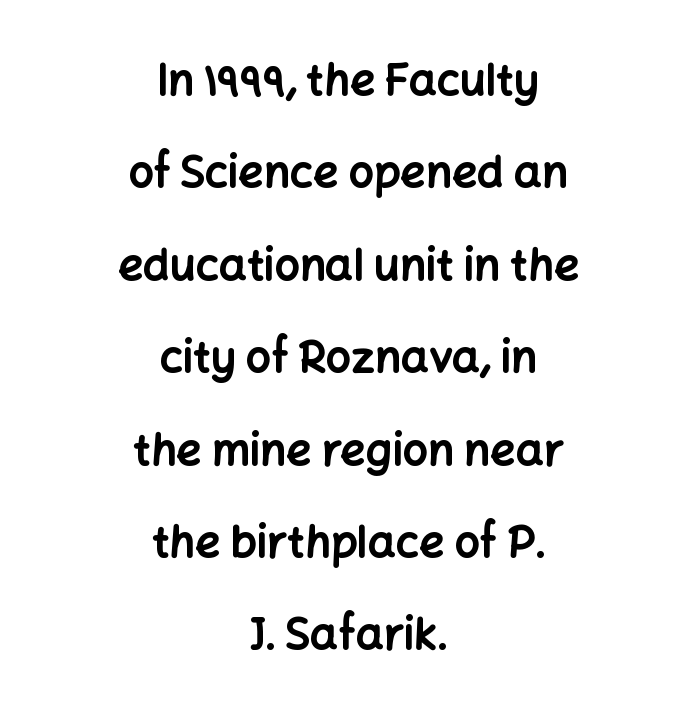
{"serif": "no", "italic": "no", "bold": "yes", "weight": "bold", "width": "normal", "stroke_contrast": "low", "x_height": "medium", "monospaced": "no", "underline": "no", "align": "center", "line_spacing": "loose", "line_spacing_ratio": 2.1, "letter_spacing": "normal", "letter_spacing_em": 0.0, "glyph_px": 44}
